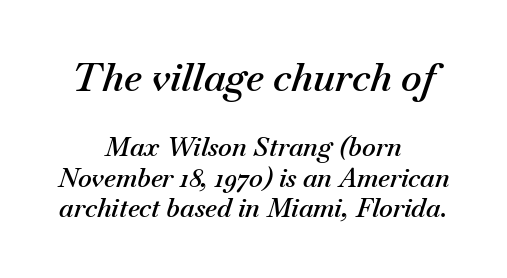
{"italic": "yes", "lean": "right", "slant_degrees": 18, "bold": "semi", "weight": "semibold", "width": "normal", "stroke_contrast": "medium", "x_height": "small", "monospaced": "no", "underline": "no", "align": "center", "line_spacing_ratio": 1.19, "letter_spacing": "normal", "letter_spacing_em": 0.0, "larger_block": "first", "size_ratio": 1.5, "glyph_px": 39}
